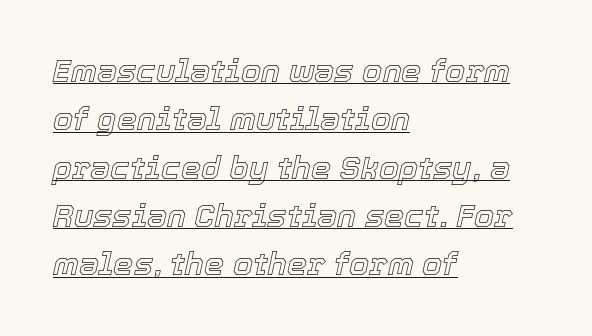
The image shows 32 px text type, italic (leaning right); set left-aligned, normal line spacing (1.51x), normal letter spacing, underlined; a medium x-height.
